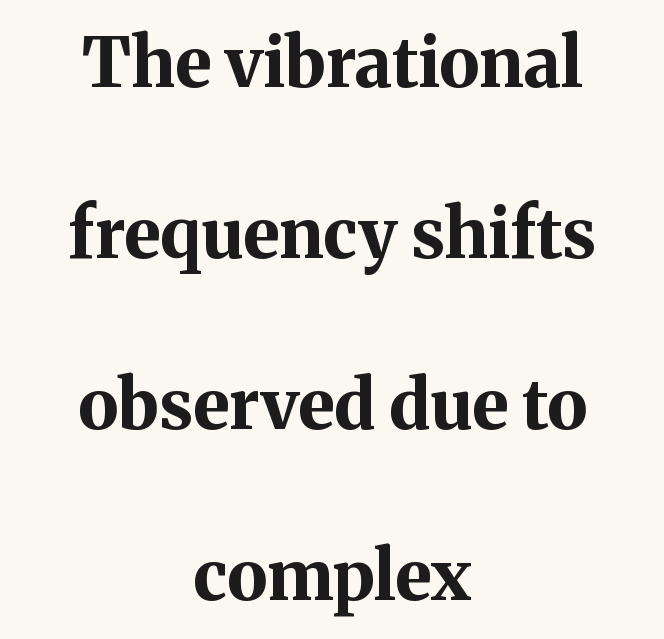
Q: Is the text bold? A: Yes.
Q: Is the text italic (slanted)? A: No, it is upright.
Q: Is the typeface a serif or a sans-serif typeface? A: Serif.
Q: Is the text underlined? A: No.
Q: How is the paragraph aligned? A: Centered.
Q: Is the spacing between letters normal or unusually wide? A: Normal.
Q: Is the spacing between lines tight, normal or loose? A: Loose.
Q: Width (condensed, normal, or wide)? A: Normal.
Q: Stroke contrast? A: Medium.
Q: x-height? A: Medium.
Q: Monospaced? A: No.
